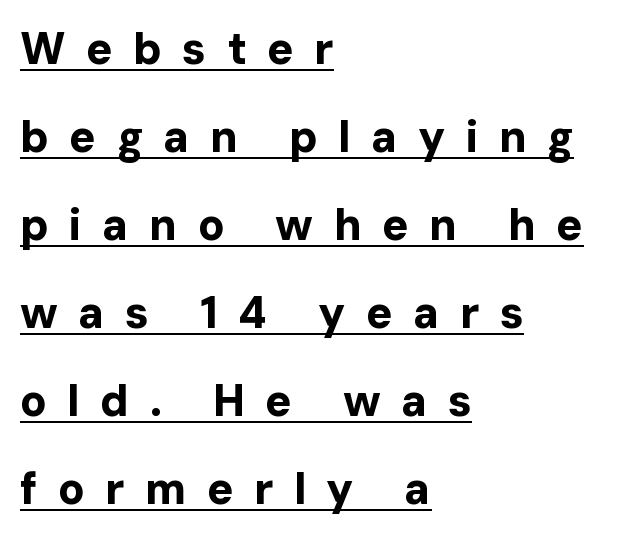
The image shows 44 px bold sans-serif type, upright; set left-aligned, loose line spacing (2.0x), unusually wide letter spacing (+0.46 em), underlined; low stroke contrast and a medium x-height.
